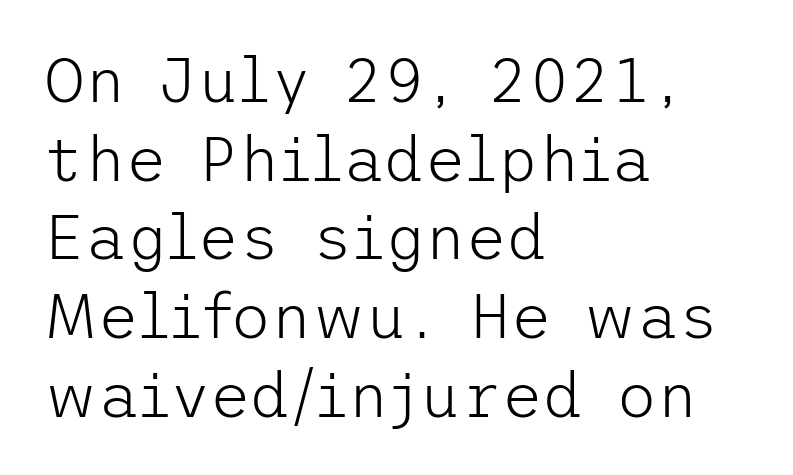
Does the leading feel generous? No, just average. Caption: multi-line text, flush left, ragged right. Any mark beneath the type? The region is blank. Stems here are at most as thick as an everyday book face. The rendering shows plain stroke endings on the letterforms — a sans-serif design.
